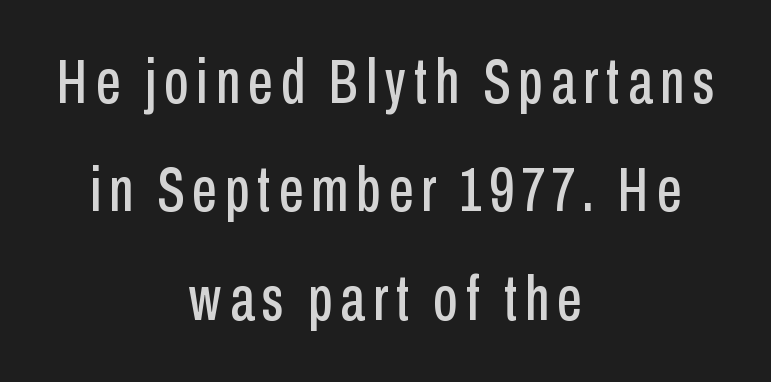
Q: Is the text italic (slanted)? A: No, it is upright.
Q: Is the typeface a serif or a sans-serif typeface? A: Sans-serif.
Q: Is the text underlined? A: No.
Q: How is the paragraph aligned? A: Centered.
Q: Width (condensed, normal, or wide)? A: Condensed.
Q: Stroke contrast? A: Low.
Q: x-height? A: Medium.
Q: Monospaced? A: No.
